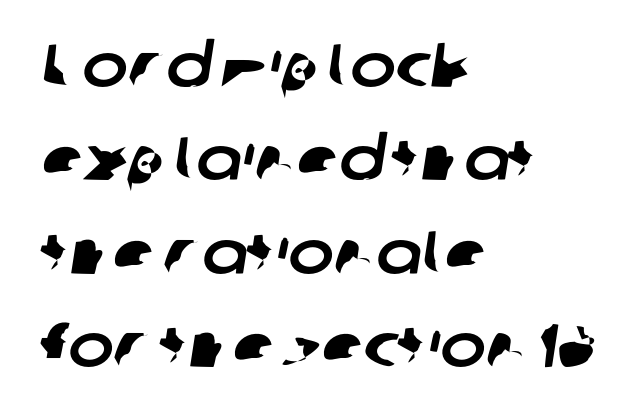
{"serif": "no", "width": "normal", "stroke_contrast": "low", "x_height": "medium", "monospaced": "no", "underline": "no", "align": "left", "line_spacing": "normal", "line_spacing_ratio": 1.53, "letter_spacing": "normal", "letter_spacing_em": 0.0, "glyph_px": 61}
